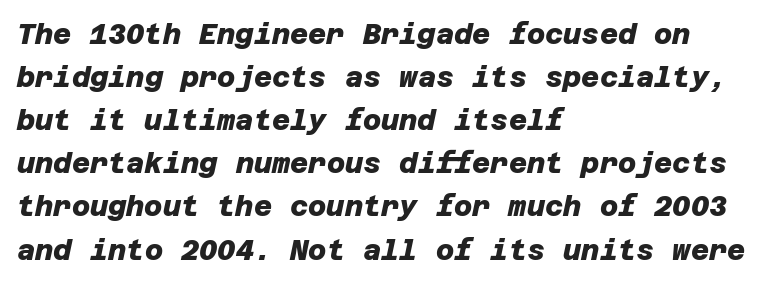
The image shows 28 px heavy sans-serif type; set left-aligned, normal line spacing (1.54x), normal letter spacing, not underlined; low stroke contrast and a large x-height.
